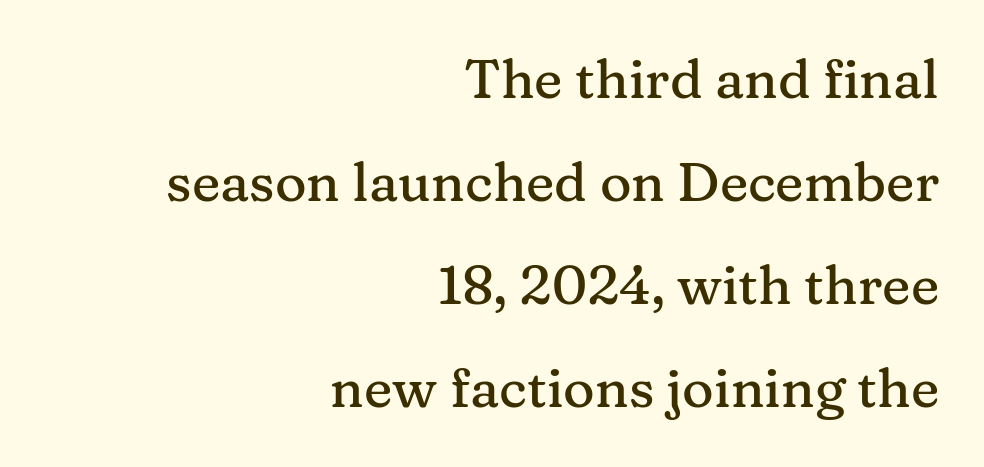
Q: Is the text italic (slanted)? A: No, it is upright.
Q: Is the typeface a serif or a sans-serif typeface? A: Serif.
Q: Is the text underlined? A: No.
Q: How is the paragraph aligned? A: Right-aligned.
Q: Is the spacing between letters normal or unusually wide? A: Normal.
Q: Is the spacing between lines tight, normal or loose? A: Loose.
Q: Width (condensed, normal, or wide)? A: Normal.
Q: Stroke contrast? A: Medium.
Q: x-height? A: Medium.
Q: Monospaced? A: No.
